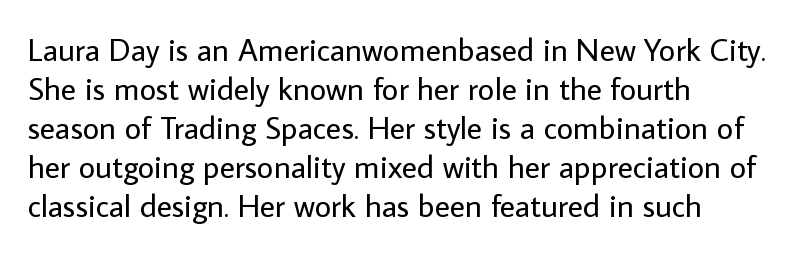
{"serif": "no", "italic": "no", "bold": "no", "weight": "regular", "width": "normal", "stroke_contrast": "low", "x_height": "medium", "monospaced": "no", "underline": "no", "align": "left", "line_spacing_ratio": 1.22, "letter_spacing": "normal", "letter_spacing_em": 0.0, "glyph_px": 32}
